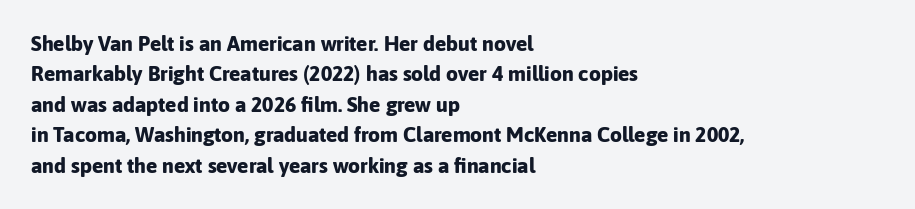
The image shows 21 px bold type, upright; set left-aligned, normal line spacing (1.45x), normal letter spacing, not underlined.
